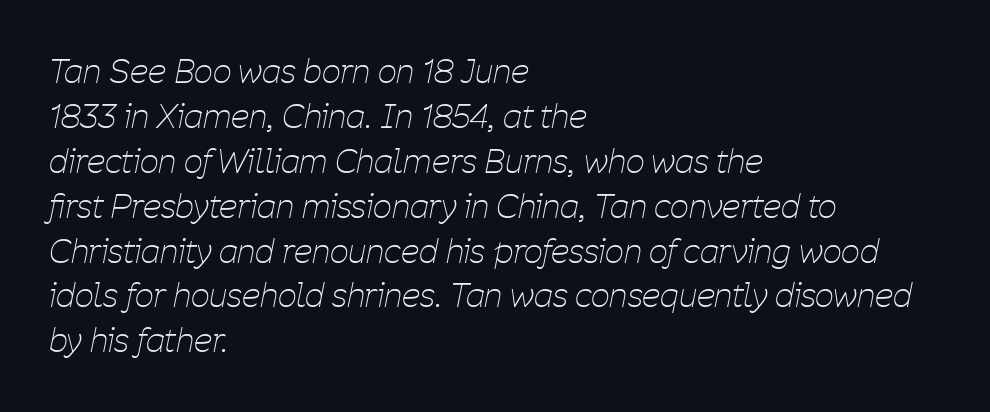
Yep, that's italic — everything's leaning. The cut favours lightness, reaching ordinary text weight at its darkest. The block of text has a typical density, with ordinary space between rows. Every row of glyphs begins at an identical x-position on the left.
